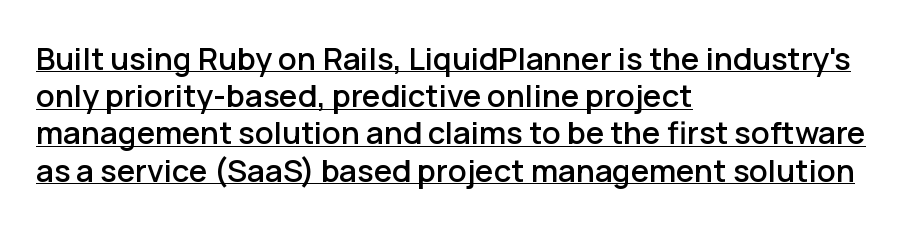
The image shows 31 px sans-serif type, upright; set left-aligned, line spacing 1.2x, normal letter spacing, underlined; low stroke contrast and a medium x-height.
